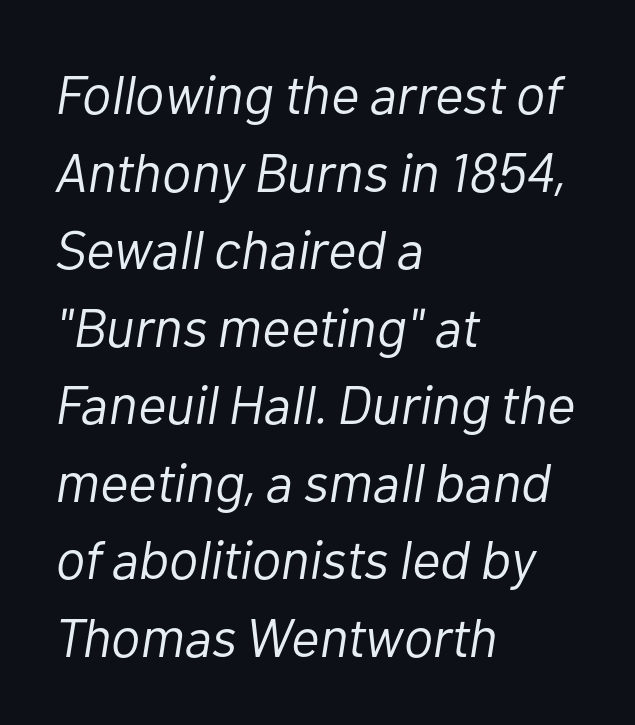
Q: Is the text bold? A: No.
Q: Is the text italic (slanted)? A: Yes, it leans right by about 10 degrees.
Q: Is the text underlined? A: No.
Q: How is the paragraph aligned? A: Left-aligned.
Q: Is the spacing between letters normal or unusually wide? A: Normal.
Q: Is the spacing between lines tight, normal or loose? A: Normal.
Q: Width (condensed, normal, or wide)? A: Normal.
Q: Stroke contrast? A: Low.
Q: x-height? A: Medium.
Q: Monospaced? A: No.
